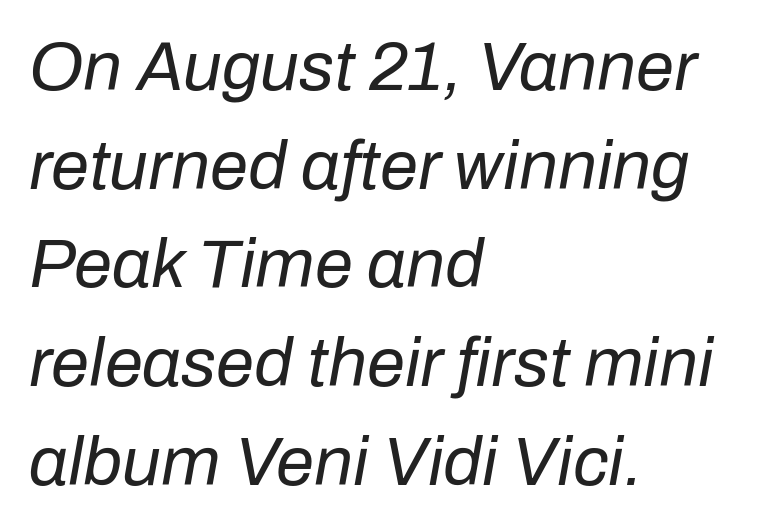
The lines sit at an ordinary, default distance from one another. Lines of text with bare space underneath. This sample has the flowing, uneven cadence of proportional lettering. Does extra space separate the letters? No, they use regular spacing.
